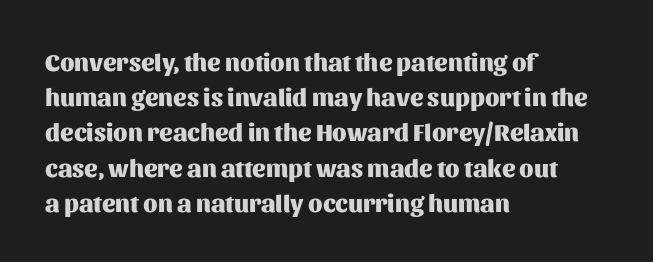
Q: Is the text bold? A: Yes.
Q: Is the text italic (slanted)? A: No, it is upright.
Q: Is the text underlined? A: No.
Q: How is the paragraph aligned? A: Left-aligned.
Q: Is the spacing between letters normal or unusually wide? A: Normal.
Q: Is the spacing between lines tight, normal or loose? A: Normal.
